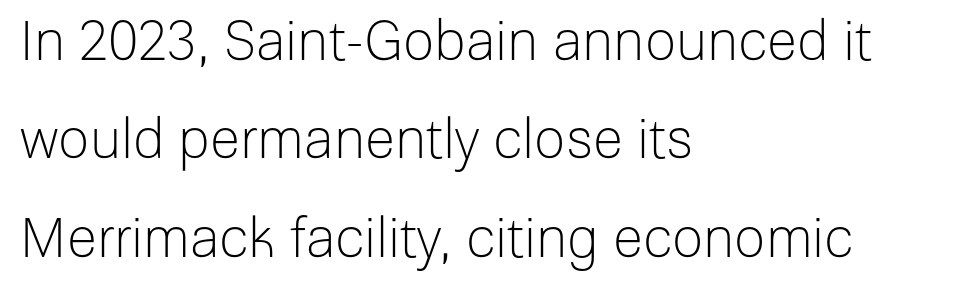
Is this a fixed-width face? No — the glyphs have proportional, varying widths. Stems here are at most as thick as an everyday book face. A roman cut, with each character standing at attention. Rule under the text: the space is simply empty. A classic flush-left, rag-right setting is used for this passage. Nobody touched the tracking dial on this one.
